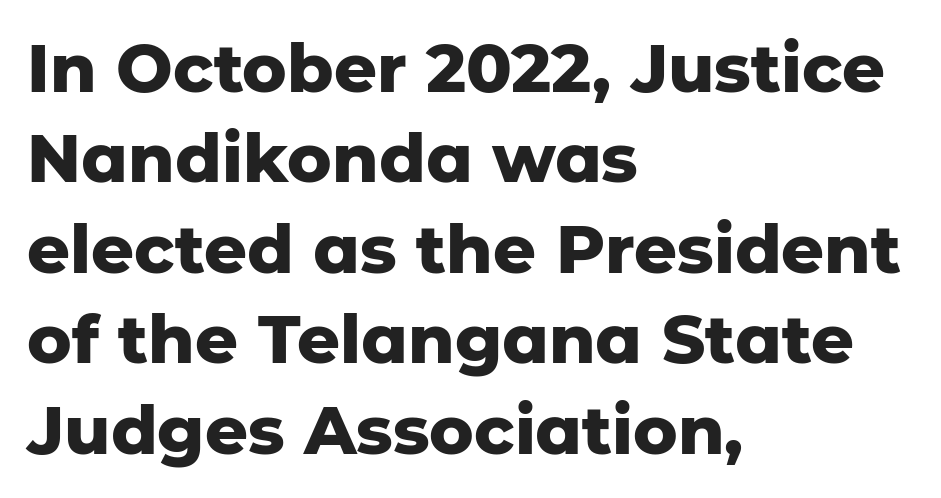
Q: Is the text bold? A: Yes.
Q: Is the text italic (slanted)? A: No, it is upright.
Q: Is the typeface a serif or a sans-serif typeface? A: Sans-serif.
Q: Is the text underlined? A: No.
Q: How is the paragraph aligned? A: Left-aligned.
Q: Is the spacing between letters normal or unusually wide? A: Normal.
Q: Is the spacing between lines tight, normal or loose? A: Normal.
Q: Width (condensed, normal, or wide)? A: Normal.
Q: Stroke contrast? A: Low.
Q: x-height? A: Medium.
Q: Monospaced? A: No.
